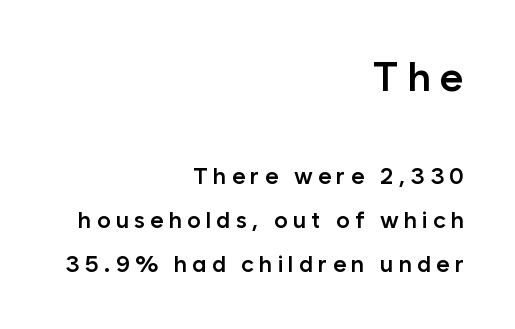
Q: Is the text bold? A: Semi-bold.
Q: Is the text italic (slanted)? A: No, it is upright.
Q: Is the typeface a serif or a sans-serif typeface? A: Sans-serif.
Q: Is the text underlined? A: No.
Q: How is the paragraph aligned? A: Right-aligned.
Q: Is the spacing between letters normal or unusually wide? A: Unusually wide.
Q: Is the spacing between lines tight, normal or loose? A: Loose.
Q: Which block of text is set in a larger size, the first (top) or the second (bottom)? A: The first (top) one.
Q: Width (condensed, normal, or wide)? A: Normal.
Q: Stroke contrast? A: Low.
Q: x-height? A: Medium.
Q: Monospaced? A: No.
